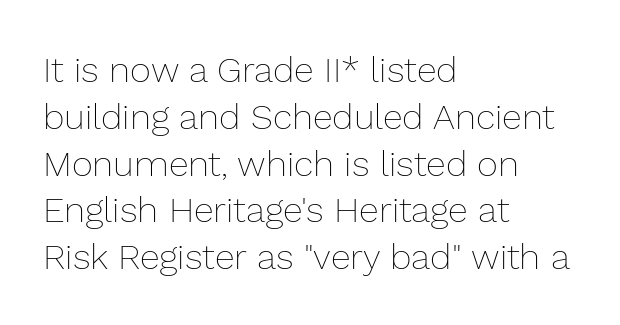
Q: Is the text bold? A: No.
Q: Is the text italic (slanted)? A: No, it is upright.
Q: Is the text underlined? A: No.
Q: How is the paragraph aligned? A: Left-aligned.
Q: Is the spacing between letters normal or unusually wide? A: Normal.
Q: Is the spacing between lines tight, normal or loose? A: Normal.
Q: Width (condensed, normal, or wide)? A: Normal.
Q: Stroke contrast? A: Low.
Q: x-height? A: Medium.
Q: Monospaced? A: No.
